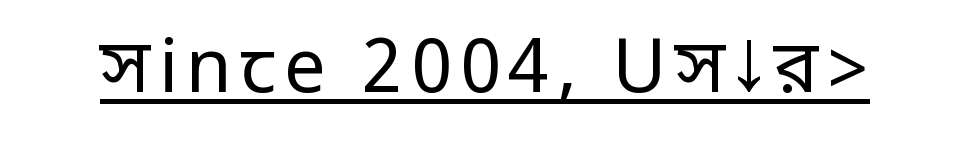
{"serif": "no", "italic": "no", "bold": "no", "weight": "regular", "width": "condensed", "stroke_contrast": "low", "underline": "yes", "glyph_px": 74}
